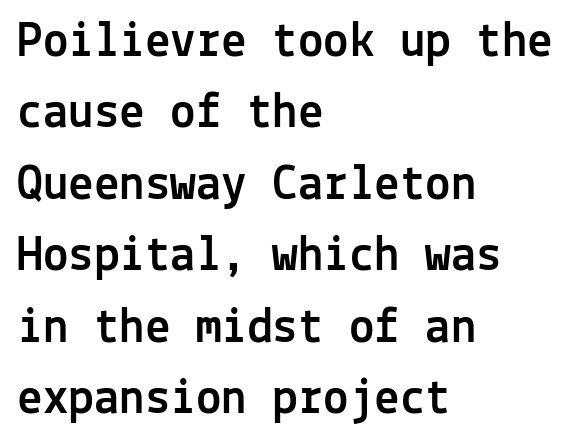
Is the letter spacing exaggerated? No — it looks like the ordinary default. The lettering stays uniformly vertical, giving the passage a roman look. Typeset ragged right — the left edge is the straight one. No feet cap the strokes, marking this as sans-serif type. Rule under the text: the space is simply empty. These lines are rendered in a fixed-pitch font.
